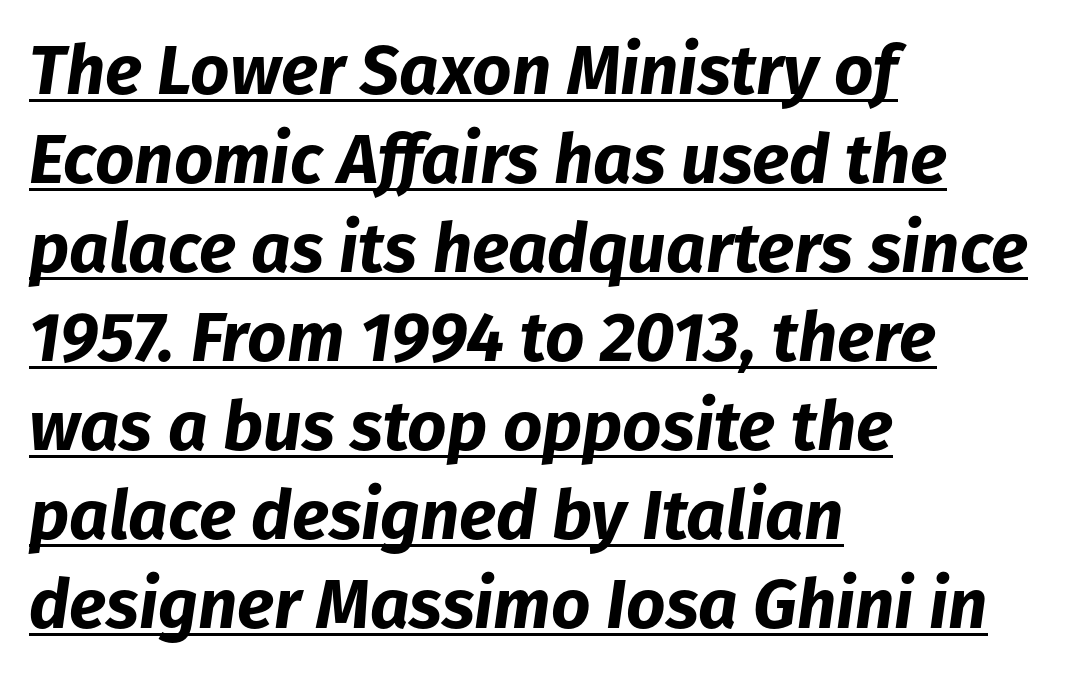
{"italic": "yes", "lean": "right", "slant_degrees": 8, "bold": "yes", "weight": "bold", "width": "normal", "stroke_contrast": "low", "x_height": "medium", "monospaced": "no", "underline": "yes", "align": "left", "line_spacing": "normal", "line_spacing_ratio": 1.29, "letter_spacing": "normal", "letter_spacing_em": 0.0, "glyph_px": 69}
